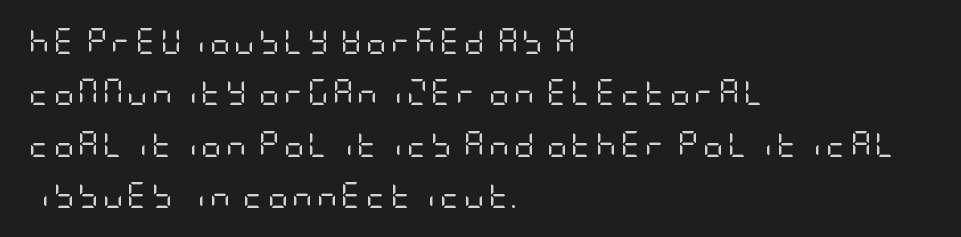
Stroke mass is kept to a normal reading level or below. If you drew a line through each stem, it would be perfectly vertical. Letters rest on an invisible, unmarked baseline. The block of text is sparse from top to bottom, with ample space between rows. The rendering anchors every line to the left-hand side.
